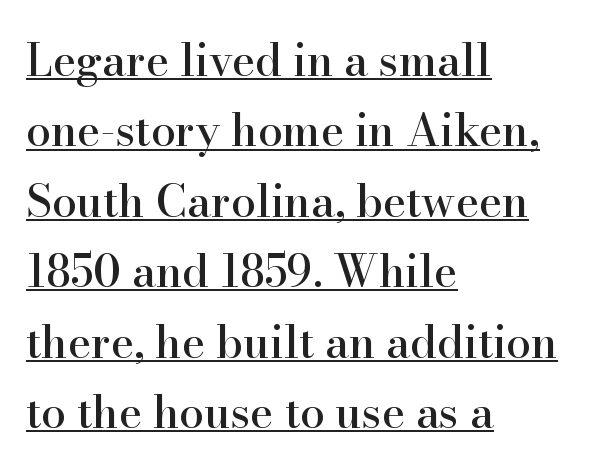
Unlike a clean sans, this face finishes its strokes with serifs. If you measured baseline to baseline, you'd find a middling distance. The letters stand straight up with perfectly vertical stems. This sample has the flowing, uneven cadence of proportional lettering.
